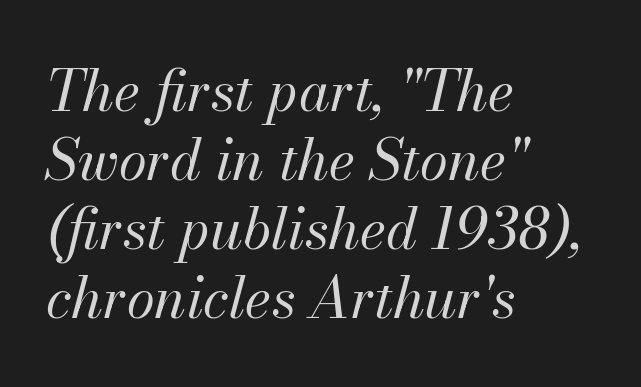
{"italic": "yes", "lean": "right", "slant_degrees": 13, "bold": "no", "weight": "regular", "width": "normal", "stroke_contrast": "medium", "x_height": "small", "monospaced": "no", "underline": "no", "align": "left", "line_spacing_ratio": 1.21, "letter_spacing": "normal", "letter_spacing_em": 0.0, "glyph_px": 57}
